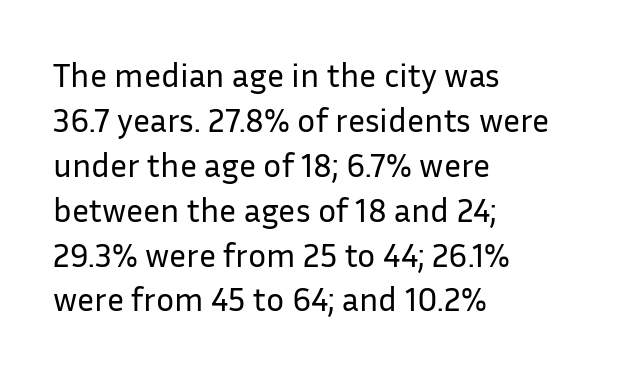
Rule under the text: the space is simply empty. Nope, not italic — everything's standing straight. Which margin do the lines hug? The left one — the right edge is uneven. Nope, no serifs anywhere on these letters. Interline gaps are of average width in this sample.
